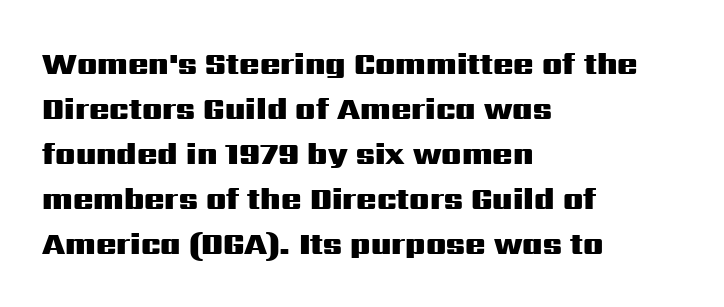
Q: Is the text bold? A: Yes.
Q: Is the text italic (slanted)? A: No, it is upright.
Q: Is the typeface a serif or a sans-serif typeface? A: Sans-serif.
Q: Is the text underlined? A: No.
Q: How is the paragraph aligned? A: Left-aligned.
Q: Is the spacing between letters normal or unusually wide? A: Normal.
Q: Is the spacing between lines tight, normal or loose? A: Normal.
Q: Width (condensed, normal, or wide)? A: Wide.
Q: Stroke contrast? A: Medium.
Q: x-height? A: Medium.
Q: Monospaced? A: No.
